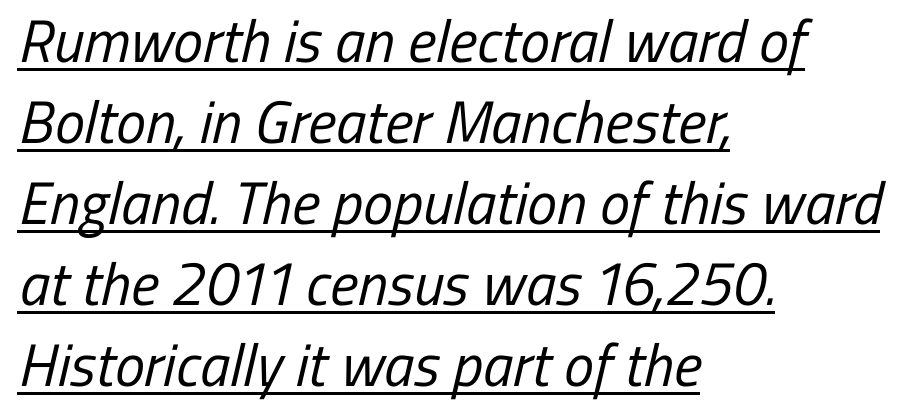
Q: Is the text bold? A: No.
Q: Is the typeface a serif or a sans-serif typeface? A: Sans-serif.
Q: Is the text underlined? A: Yes.
Q: How is the paragraph aligned? A: Left-aligned.
Q: Is the spacing between letters normal or unusually wide? A: Normal.
Q: Is the spacing between lines tight, normal or loose? A: Normal.
Q: Width (condensed, normal, or wide)? A: Condensed.
Q: Stroke contrast? A: Low.
Q: x-height? A: Medium.
Q: Monospaced? A: No.
